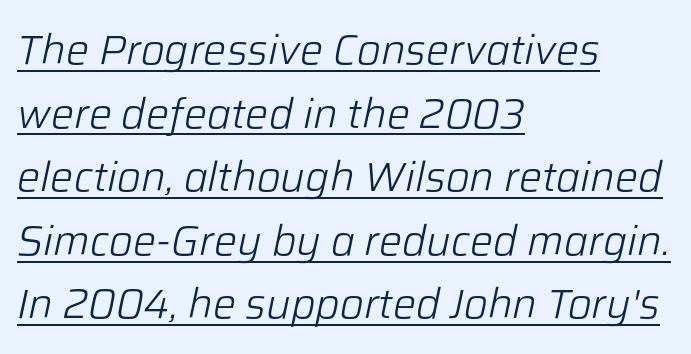
Q: Is the text bold? A: No.
Q: Is the text italic (slanted)? A: Yes, it leans right by about 12 degrees.
Q: Is the text underlined? A: Yes.
Q: How is the paragraph aligned? A: Left-aligned.
Q: Is the spacing between letters normal or unusually wide? A: Normal.
Q: Is the spacing between lines tight, normal or loose? A: Normal.
Q: Width (condensed, normal, or wide)? A: Normal.
Q: Stroke contrast? A: Low.
Q: x-height? A: Medium.
Q: Monospaced? A: No.
